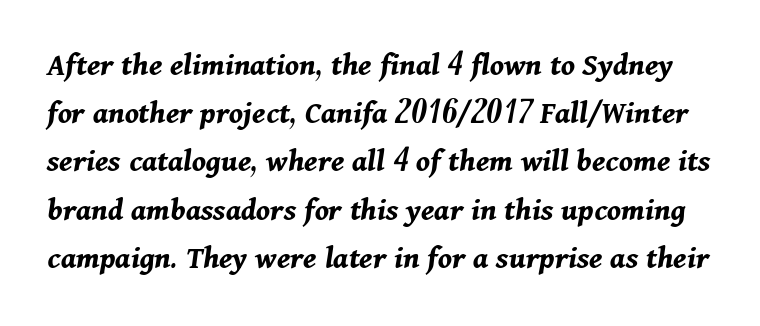
Thick stems and heavy bowls — unmistakably bold. Varying glyph widths throughout — classic text-font behaviour. Quick note: interline space is typical. Tall strokes in this sample are angled rather than plumb. Plain, unruled lines of type. Between one letter and the next there's only the usual sliver of space.
